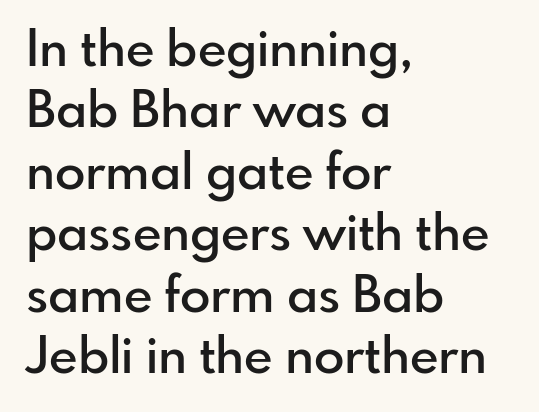
The image shows 50 px semibold sans-serif type, upright; set left-aligned, line spacing 1.23x, normal letter spacing, not underlined; low stroke contrast and a small x-height.
